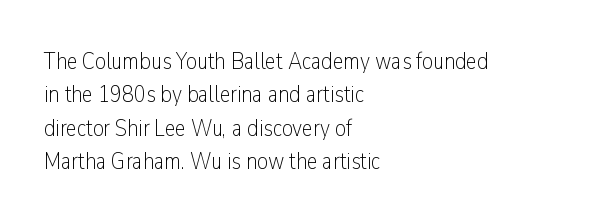
The image shows 24 px text type, upright; set left-aligned, normal line spacing (1.39x), normal letter spacing, not underlined.
